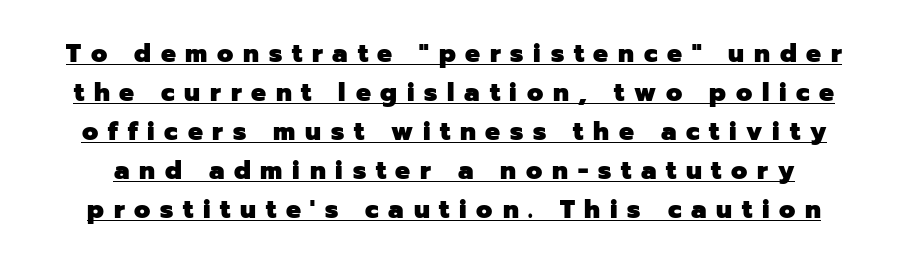
The image shows 25 px bold type, upright; set normal line spacing (1.56x), unusually wide letter spacing (+0.39 em), underlined.
